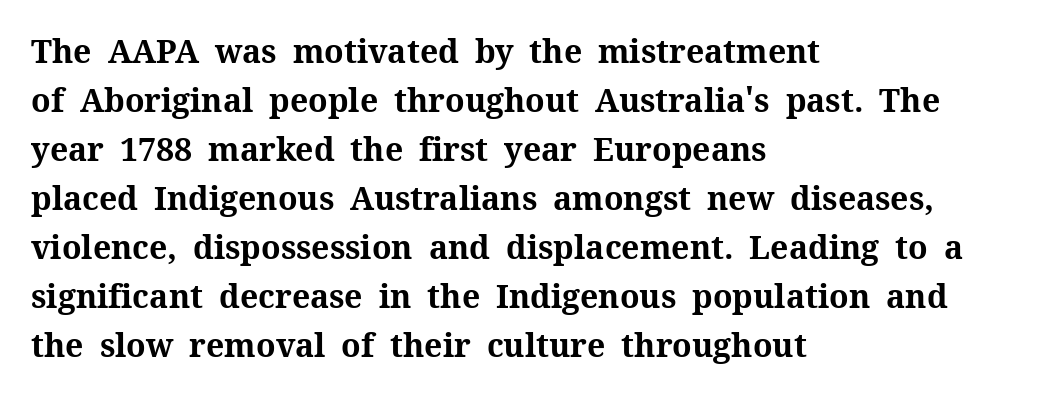
Q: Is the text bold? A: Yes.
Q: Is the text italic (slanted)? A: No, it is upright.
Q: Is the typeface a serif or a sans-serif typeface? A: Serif.
Q: Is the text underlined? A: No.
Q: How is the paragraph aligned? A: Left-aligned.
Q: Is the spacing between letters normal or unusually wide? A: Normal.
Q: Is the spacing between lines tight, normal or loose? A: Normal.
Q: Width (condensed, normal, or wide)? A: Normal.
Q: Stroke contrast? A: Medium.
Q: x-height? A: Medium.
Q: Monospaced? A: No.
